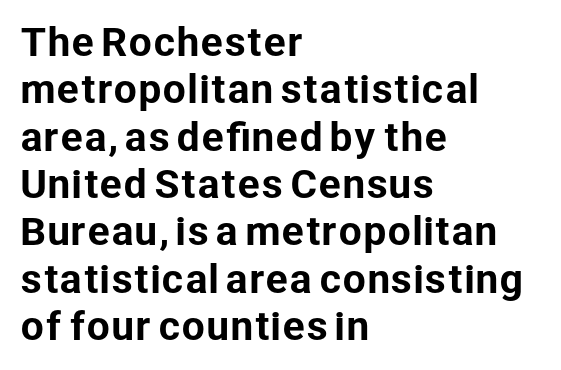
The image shows 37 px sans-serif type, upright; set left-aligned, normal line spacing (1.28x), normal letter spacing, not underlined; low stroke contrast and a medium x-height.
